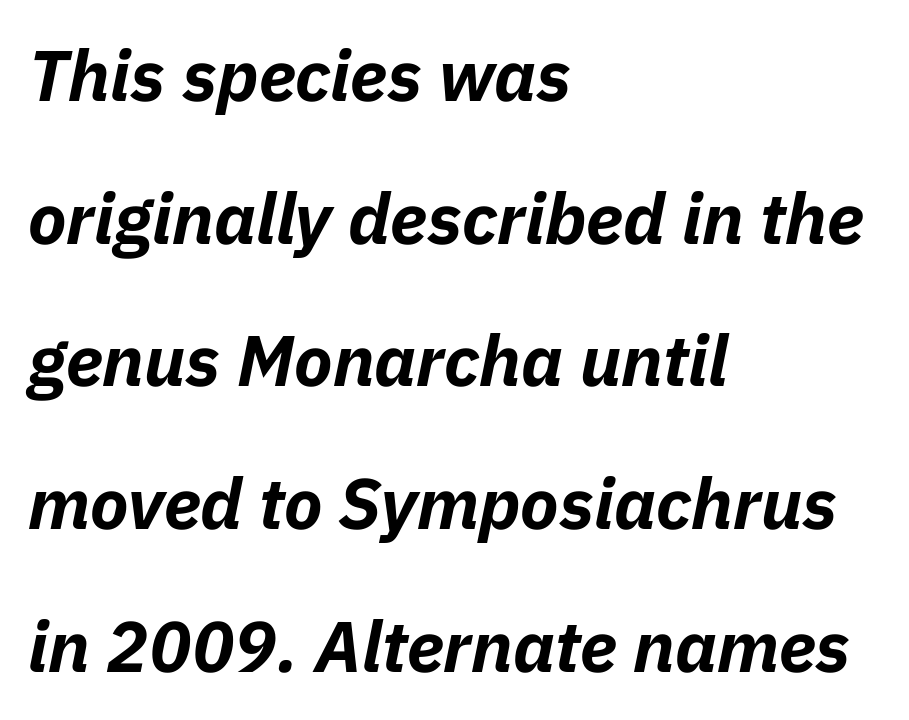
{"italic": "yes", "lean": "right", "slant_degrees": 11, "bold": "yes", "weight": "bold", "width": "normal", "stroke_contrast": "low", "x_height": "medium", "monospaced": "no", "underline": "no", "align": "left", "line_spacing": "loose", "line_spacing_ratio": 2.01, "letter_spacing": "normal", "letter_spacing_em": 0.0, "glyph_px": 71}
